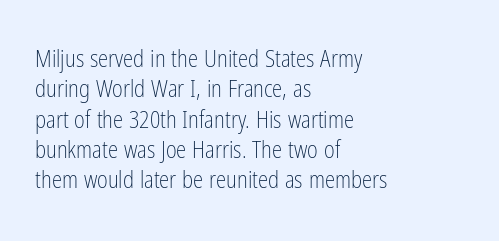
The image shows 23 px text type, upright; set left-aligned, normal line spacing (1.32x), normal letter spacing, not underlined.
